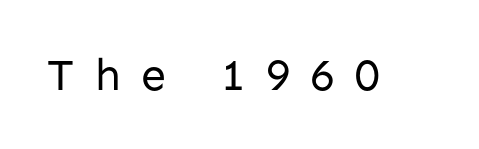
The glyphs in this specimen are sans serif. Anything drawn beneath the words? Only blank space. If you drew a line through each stem, it would be perfectly vertical. Words appear elongated and porous because spacing is wide. No letter is thick-stroked: the sample isn't bold.
